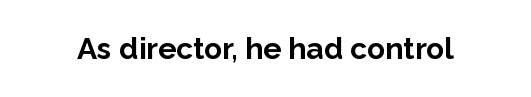
The specimen reads as upright at a glance. In terms of letterform style, serifs are entirely absent. What stands out about the letter spacing? Nothing — it is the standard amount. Chunky letters — that's bold for sure. Proportional: the letters do not fall into vertical columns. Check under the words: just untouched page.
